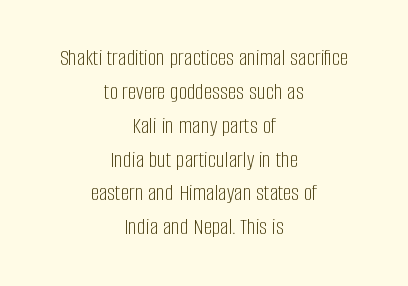
{"italic": "no", "bold": "no", "underline": "no", "align": "center", "line_spacing": "normal", "line_spacing_ratio": 1.41, "letter_spacing": "normal", "letter_spacing_em": 0.0, "glyph_px": 24}
